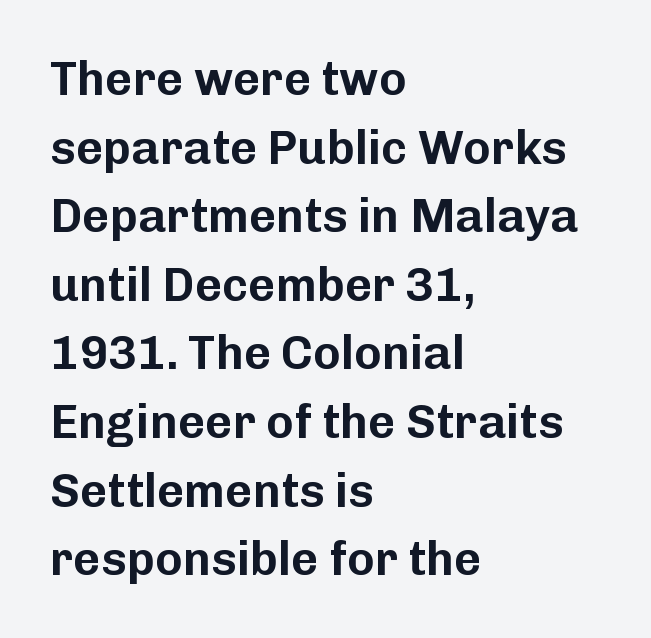
A typesetter would label this face a sans. Check under the words: just untouched page. Look at the tracking — it's just the regular setting, nothing added. You could not count columns in this text — the font is proportionally spaced. You can tell it's not italic because the verticals are truly vertical.
